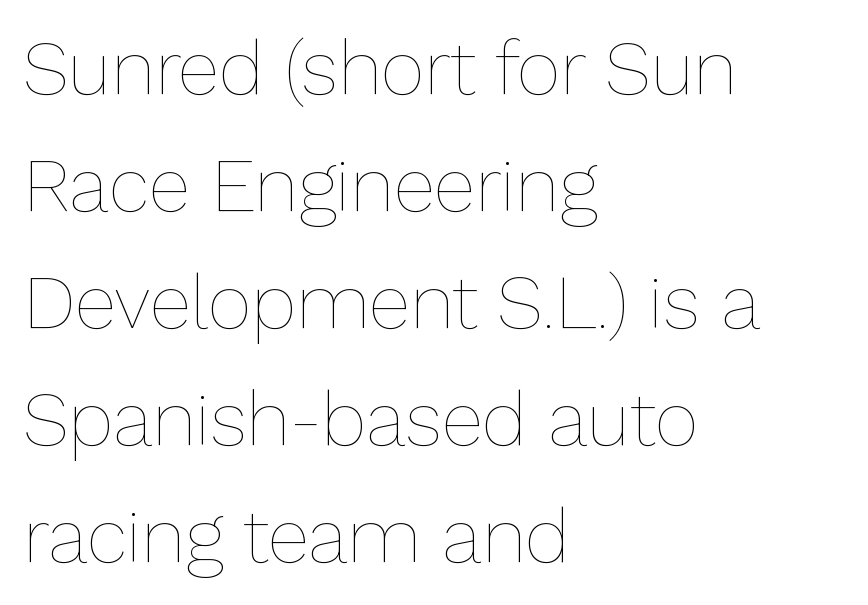
Q: Is the text bold? A: No.
Q: Is the text italic (slanted)? A: No, it is upright.
Q: Is the text underlined? A: No.
Q: How is the paragraph aligned? A: Left-aligned.
Q: Is the spacing between letters normal or unusually wide? A: Normal.
Q: Is the spacing between lines tight, normal or loose? A: Normal.
Q: Width (condensed, normal, or wide)? A: Normal.
Q: Stroke contrast? A: Low.
Q: x-height? A: Medium.
Q: Monospaced? A: No.
